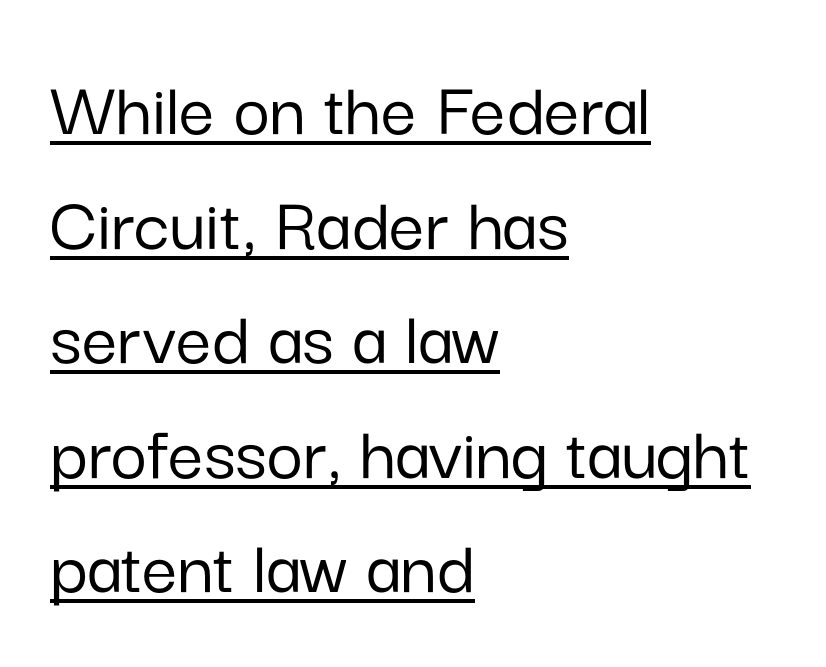
Q: Is the text italic (slanted)? A: No, it is upright.
Q: Is the typeface a serif or a sans-serif typeface? A: Sans-serif.
Q: Is the text underlined? A: Yes.
Q: How is the paragraph aligned? A: Left-aligned.
Q: Is the spacing between letters normal or unusually wide? A: Normal.
Q: Is the spacing between lines tight, normal or loose? A: Normal.
Q: Width (condensed, normal, or wide)? A: Normal.
Q: Stroke contrast? A: Low.
Q: x-height? A: Medium.
Q: Monospaced? A: No.
